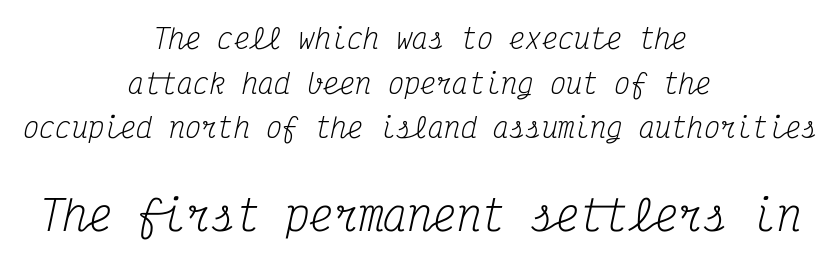
Do the characters align in a grid? Yes, the font is monospaced. The rendering keeps characters at their native spacing. Interline gaps are of average width in this sample. Look at the glyph heights: the lower group is clearly the bigger setting.
